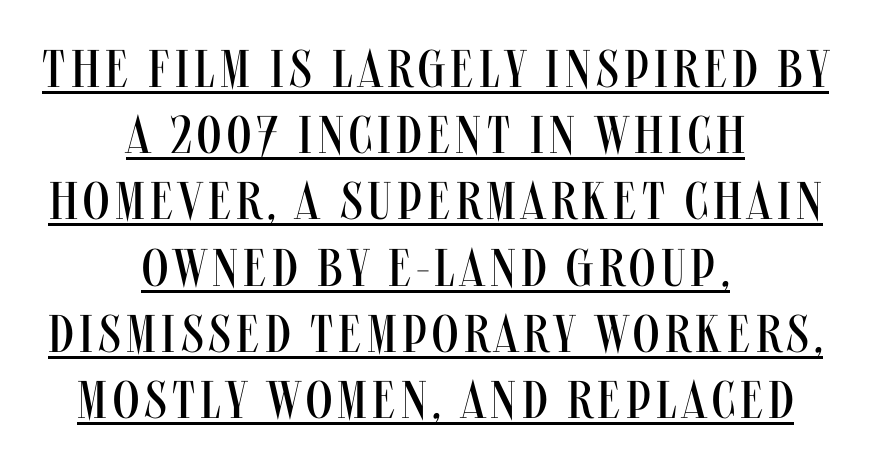
{"serif": "no", "italic": "no", "bold": "no", "weight": "regular", "width": "condensed", "stroke_contrast": "medium", "x_height": "large", "monospaced": "no", "underline": "yes", "align": "center", "line_spacing": "normal", "line_spacing_ratio": 1.25, "glyph_px": 53}
